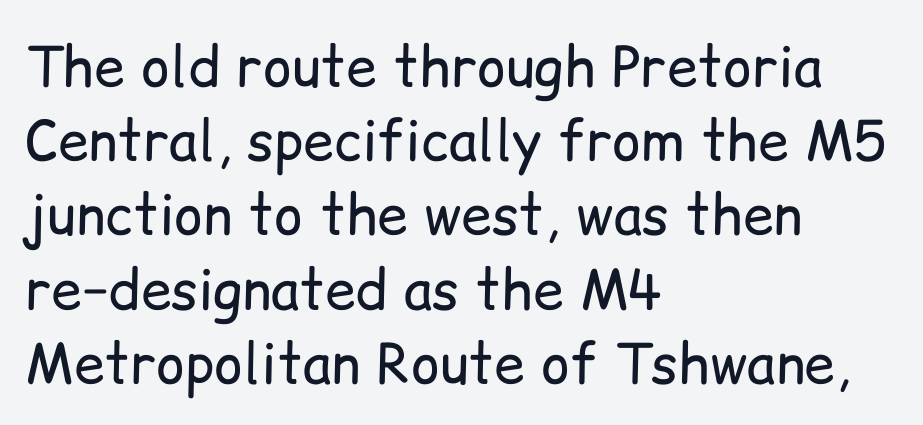
Observe the absence of serifs on each vertical stroke in this sample. Spacing between characters is what you'd get straight out of the box. Character widths vary here, with narrow letters taking less room than wide ones. A quiet, ordinary-to-light weight characterises the typeface. Bare-footed words on every line. Rendered with straight, roman letterforms.
